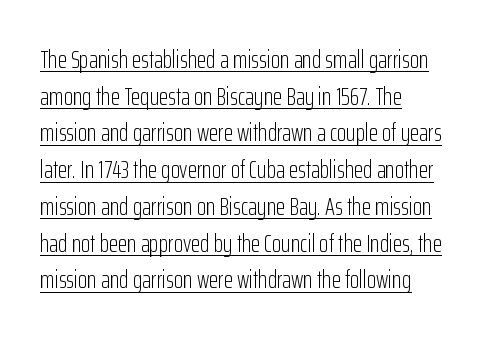
{"italic": "no", "bold": "no", "underline": "yes", "align": "left", "line_spacing": "normal", "line_spacing_ratio": 1.53, "letter_spacing": "normal", "letter_spacing_em": 0.0, "glyph_px": 24}
